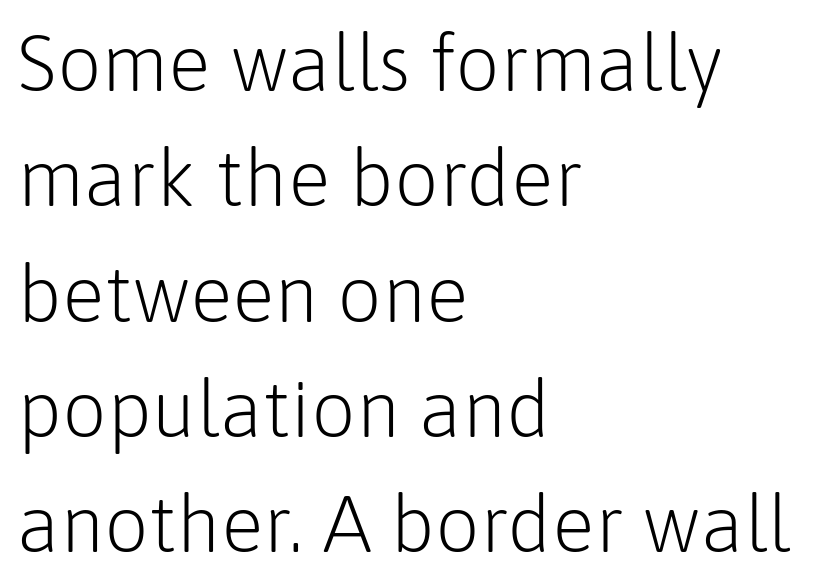
{"serif": "no", "italic": "no", "bold": "no", "weight": "light", "width": "normal", "stroke_contrast": "low", "x_height": "medium", "monospaced": "no", "underline": "no", "align": "left", "line_spacing": "normal", "line_spacing_ratio": 1.46, "letter_spacing": "normal", "letter_spacing_em": 0.0, "glyph_px": 79}
